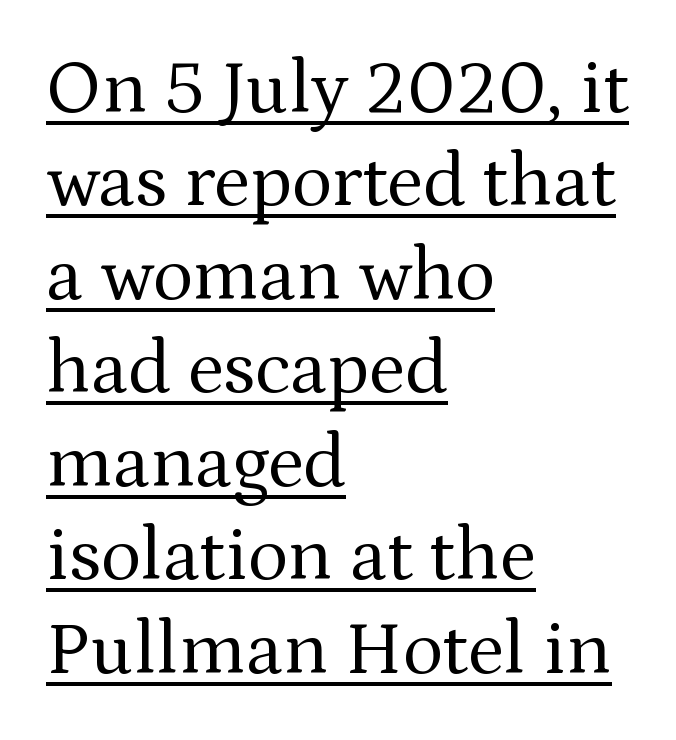
{"serif": "yes", "italic": "no", "bold": "no", "weight": "regular", "width": "normal", "stroke_contrast": "medium", "x_height": "medium", "monospaced": "no", "underline": "yes", "align": "left", "line_spacing_ratio": 1.23, "letter_spacing": "normal", "letter_spacing_em": 0.0, "glyph_px": 76}
